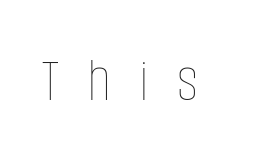
Spacing between characters has been opened up far beyond the box default. Does the lettering tilt? It doesn't — this is upright. Looks like regular typesetting: each glyph gets only the width it needs. Ink coverage per letter is moderate at most. Any mark beneath the type? The region is blank.
